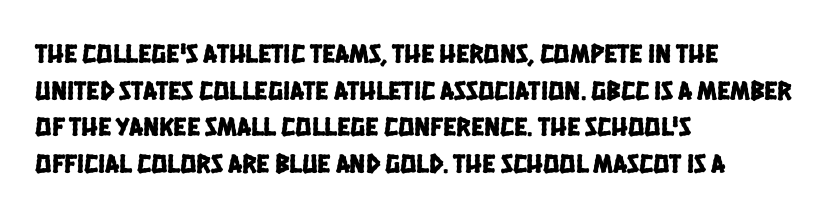
{"underline": "no", "align": "left", "line_spacing": "normal", "line_spacing_ratio": 1.36, "letter_spacing": "normal", "letter_spacing_em": 0.0, "glyph_px": 27}
